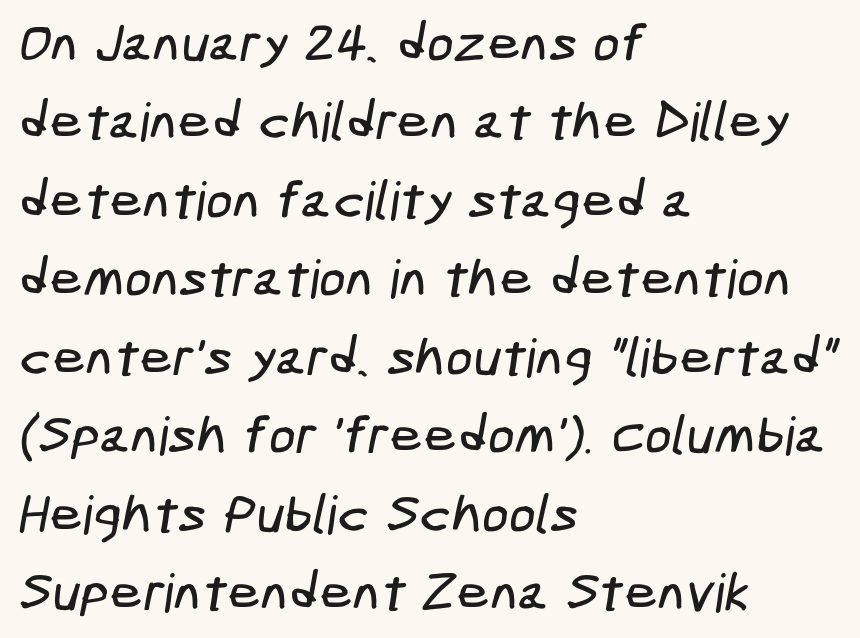
{"serif": "no", "width": "condensed", "stroke_contrast": "low", "x_height": "medium", "underline": "no", "align": "left", "line_spacing": "normal", "line_spacing_ratio": 1.48, "letter_spacing": "normal", "letter_spacing_em": 0.0, "glyph_px": 53}
